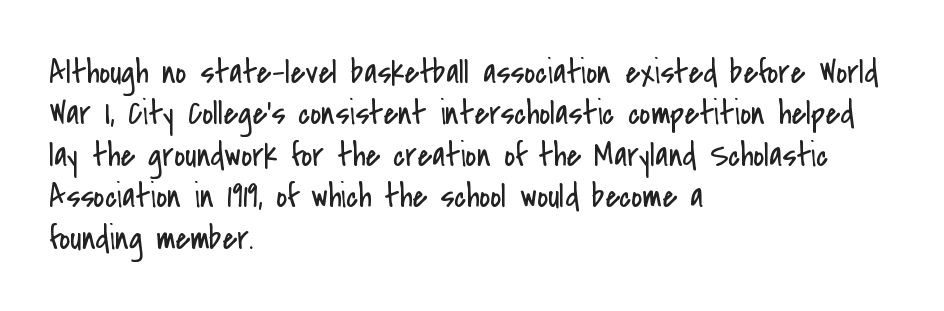
The image shows 34 px regular-weight, condensed sans-serif type, upright; set left-aligned, line spacing 1.22x, normal letter spacing, not underlined; low stroke contrast and a small x-height.
